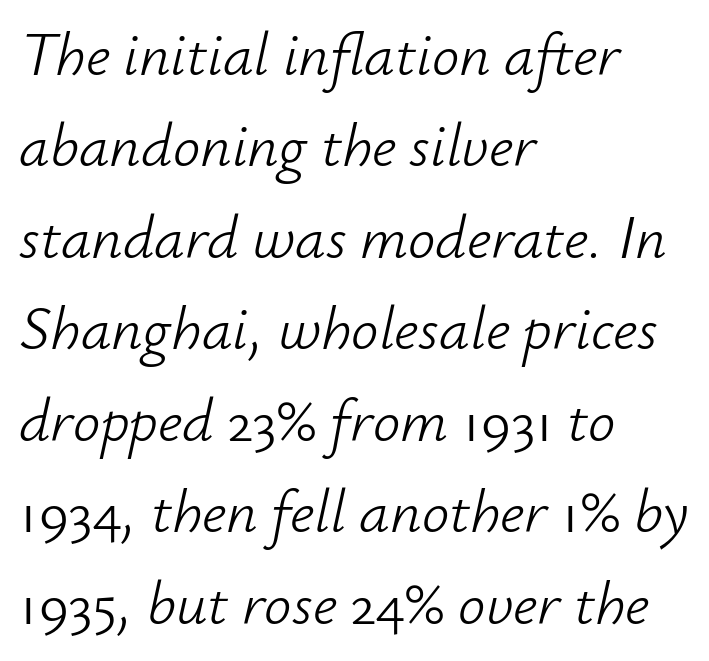
The image shows 61 px light type, italic (leaning right); set left-aligned, normal line spacing (1.5x), normal letter spacing, not underlined; low stroke contrast and a small x-height.
